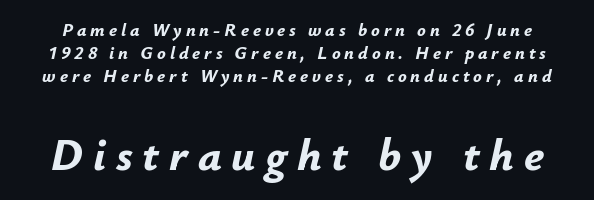
The image shows 45 px bold type, italic (leaning right); set normal line spacing (1.27x), unusually wide letter spacing (+0.22 em), not underlined; the second (bottom) block is 2.5x larger; low stroke contrast and a small x-height.
